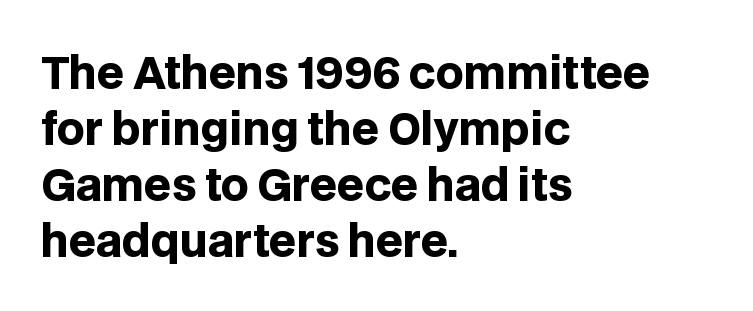
Q: Is the text bold? A: Yes.
Q: Is the text italic (slanted)? A: No, it is upright.
Q: Is the typeface a serif or a sans-serif typeface? A: Sans-serif.
Q: Is the text underlined? A: No.
Q: How is the paragraph aligned? A: Left-aligned.
Q: Is the spacing between letters normal or unusually wide? A: Normal.
Q: Is the spacing between lines tight, normal or loose? A: Normal.
Q: Width (condensed, normal, or wide)? A: Normal.
Q: Stroke contrast? A: Low.
Q: x-height? A: Large.
Q: Monospaced? A: No.
